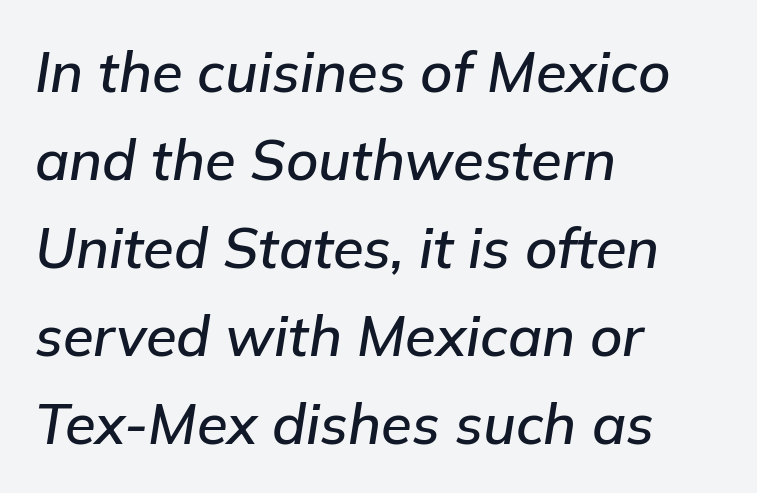
The image shows 56 px text type, italic (leaning right); set left-aligned, normal line spacing (1.57x), normal letter spacing, not underlined; low stroke contrast and a medium x-height.
